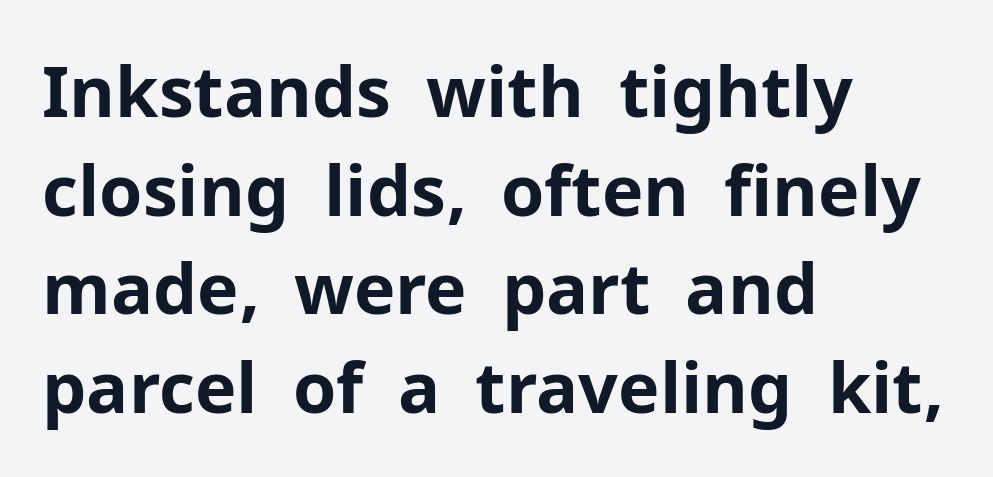
The image shows 70 px bold sans-serif type, upright; set left-aligned, normal line spacing (1.41x), normal letter spacing, not underlined; low stroke contrast and a medium x-height.
